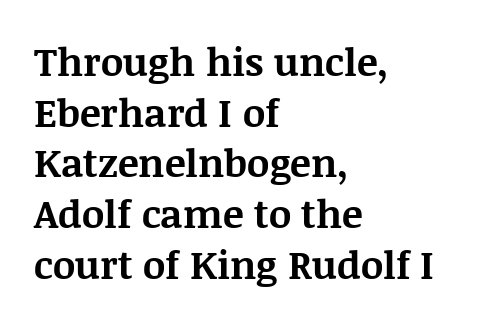
{"serif": "yes", "italic": "no", "bold": "yes", "weight": "bold", "width": "normal", "stroke_contrast": "medium", "x_height": "large", "monospaced": "no", "underline": "no", "align": "left", "line_spacing": "normal", "line_spacing_ratio": 1.3, "letter_spacing": "normal", "letter_spacing_em": 0.0, "glyph_px": 39}
